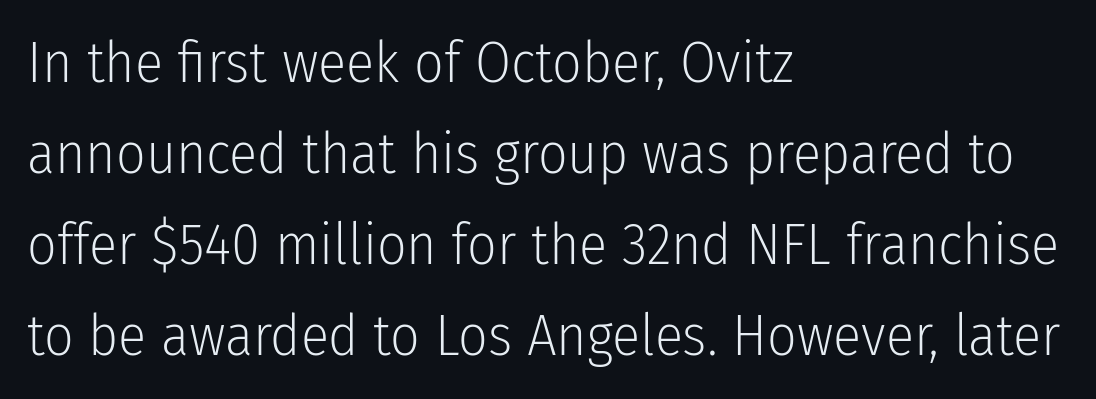
Note the varied advance widths — an 'i' is clearly narrower than an 'm'. The specimen reads as upright at a glance. Between one letter and the next there's only the usual sliver of space. Just letters on the line, the space beneath them empty.
